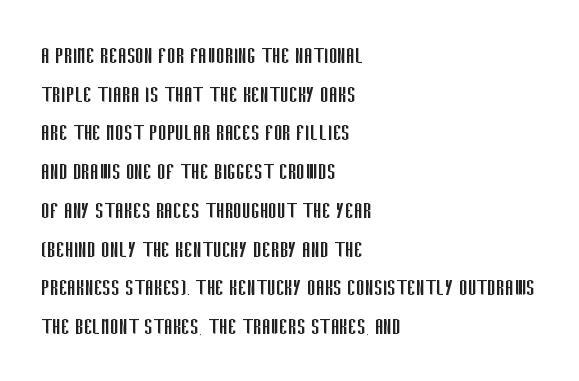
The image shows 26 px text type, upright; set left-aligned, normal line spacing (1.49x), normal letter spacing, not underlined.
